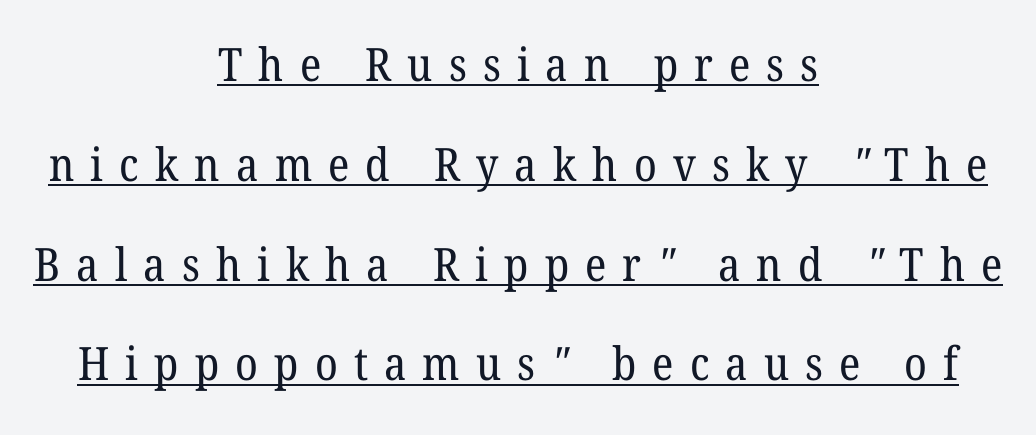
The image shows 46 px regular-weight serif type; set centered, loose line spacing (2.17x), unusually wide letter spacing (+0.35 em), underlined; low stroke contrast and a medium x-height.
